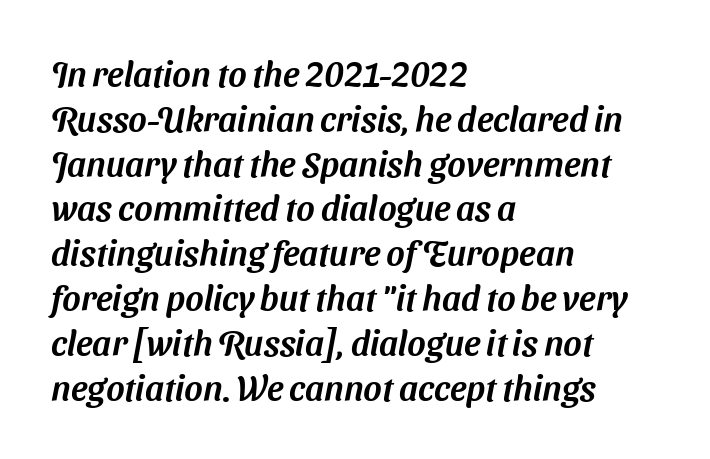
Q: Is the typeface a serif or a sans-serif typeface? A: Sans-serif.
Q: Is the text underlined? A: No.
Q: How is the paragraph aligned? A: Left-aligned.
Q: Is the spacing between letters normal or unusually wide? A: Normal.
Q: Is the spacing between lines tight, normal or loose? A: Normal.
Q: Width (condensed, normal, or wide)? A: Normal.
Q: Stroke contrast? A: Medium.
Q: x-height? A: Medium.
Q: Monospaced? A: No.
